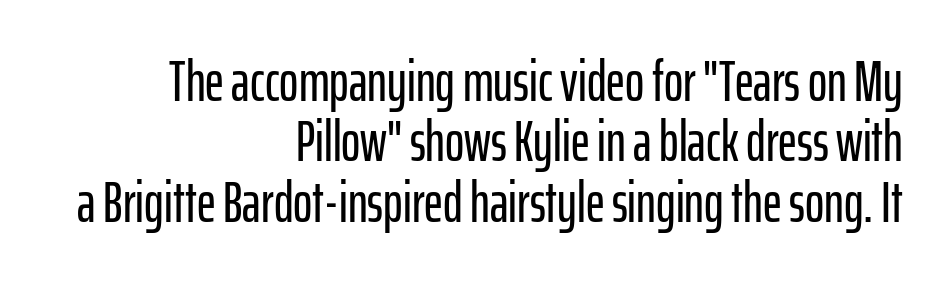
{"serif": "no", "italic": "no", "width": "condensed", "stroke_contrast": "low", "x_height": "medium", "monospaced": "no", "underline": "no", "align": "right", "line_spacing": "tight", "line_spacing_ratio": 1.04, "letter_spacing": "normal", "letter_spacing_em": 0.0, "glyph_px": 58}
